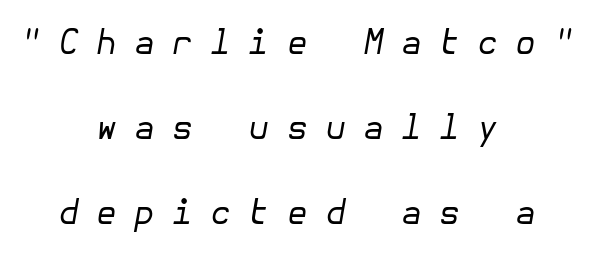
The image shows 34 px regular-weight type, italic (leaning right); set centered, loose line spacing (2.5x), unusually wide letter spacing (+0.5 em), not underlined; low stroke contrast and a medium x-height.
